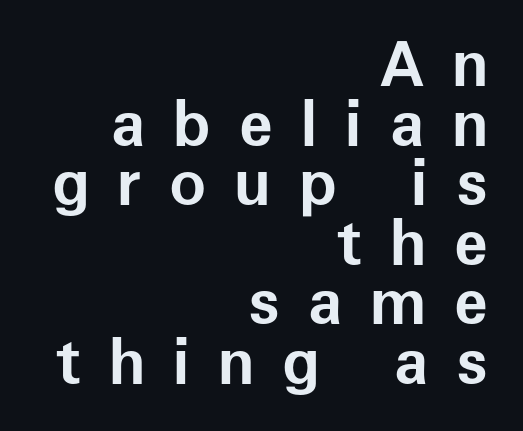
{"serif": "no", "italic": "no", "bold": "yes", "weight": "bold", "width": "normal", "stroke_contrast": "low", "x_height": "medium", "monospaced": "no", "underline": "no", "align": "right", "line_spacing": "tight", "line_spacing_ratio": 0.96, "letter_spacing": "wide", "letter_spacing_em": 0.45, "glyph_px": 62}
